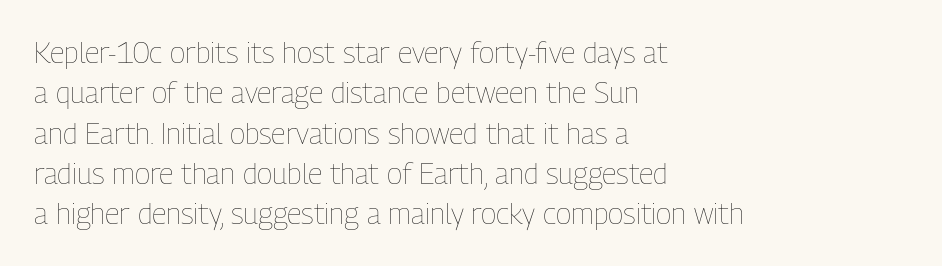
{"italic": "no", "bold": "no", "weight": "thin", "width": "condensed", "stroke_contrast": "low", "x_height": "medium", "monospaced": "no", "underline": "no", "align": "left", "line_spacing": "normal", "line_spacing_ratio": 1.39, "letter_spacing": "normal", "letter_spacing_em": 0.0, "glyph_px": 29}
